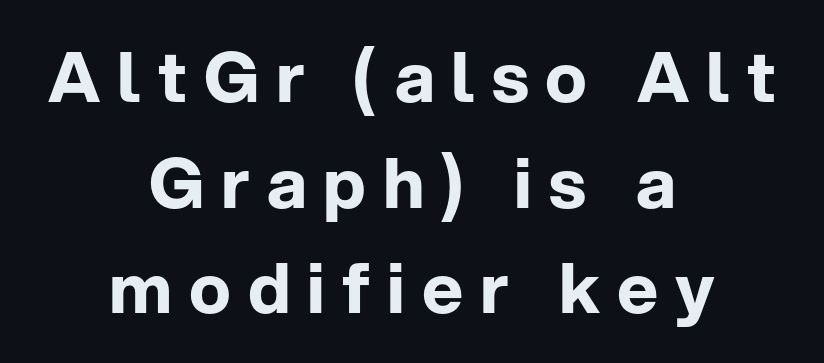
The image shows 70 px bold sans-serif type, upright; set centered, normal line spacing (1.51x), unusually wide letter spacing (+0.24 em), not underlined; low stroke contrast and a medium x-height.
